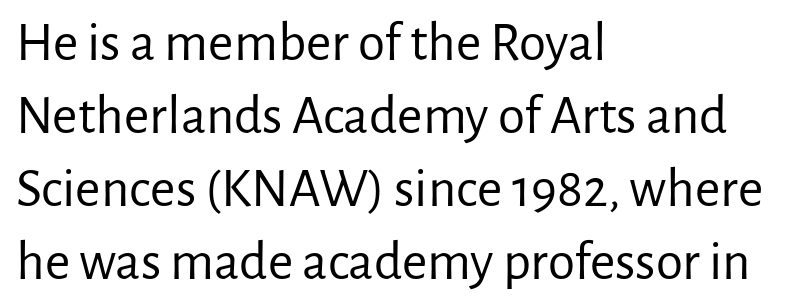
{"serif": "no", "italic": "no", "bold": "no", "weight": "regular", "width": "normal", "stroke_contrast": "low", "x_height": "medium", "monospaced": "no", "underline": "no", "align": "left", "line_spacing": "normal", "line_spacing_ratio": 1.33, "letter_spacing": "normal", "letter_spacing_em": 0.0, "glyph_px": 55}
